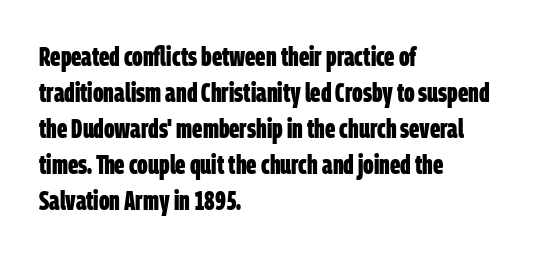
The image shows 27 px bold type; set left-aligned, normal line spacing (1.33x), normal letter spacing, not underlined.
